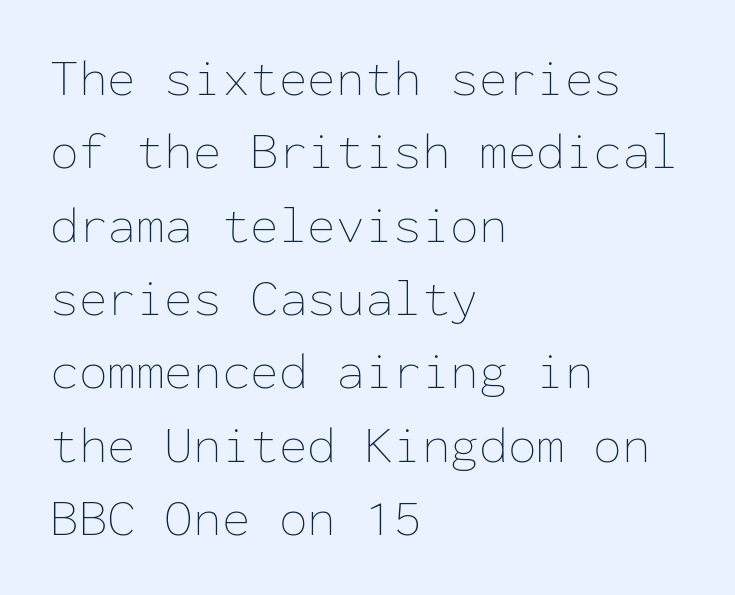
Looks like terminal output: every glyph gets an equal slot. Summary of vertical rhythm: regular, with standard interline spacing. The characters are drawn with everyday or finer stroke widths. Does the copy run flush right? No — it runs flush left. Tracking value appears to be zero — textbook default spacing.
